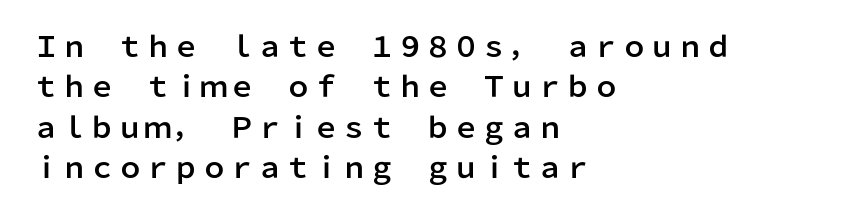
The image shows 28 px sans-serif type, upright; set left-aligned, normal line spacing (1.44x), normal letter spacing, not underlined; low stroke contrast and a medium x-height.
